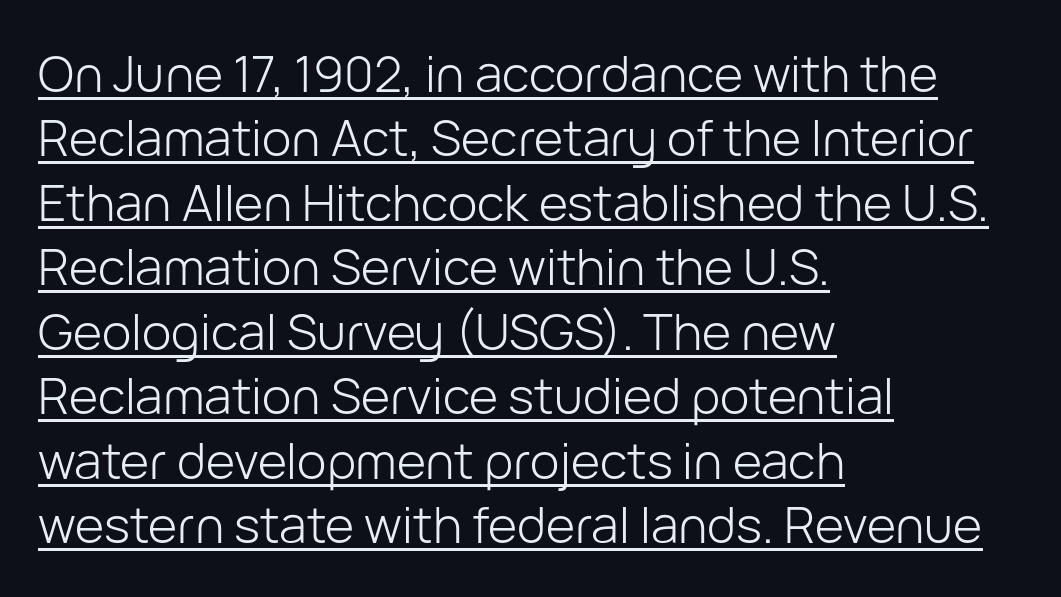
No letter is thick-stroked: the sample isn't bold. Posture: vertical. Leading matches the norm, producing a regular column. Each letter's strokes conclude bluntly, with no projecting serifs.
